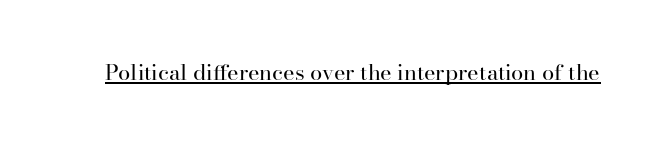
The image shows 22 px text type, upright; set normal letter spacing, underlined.
